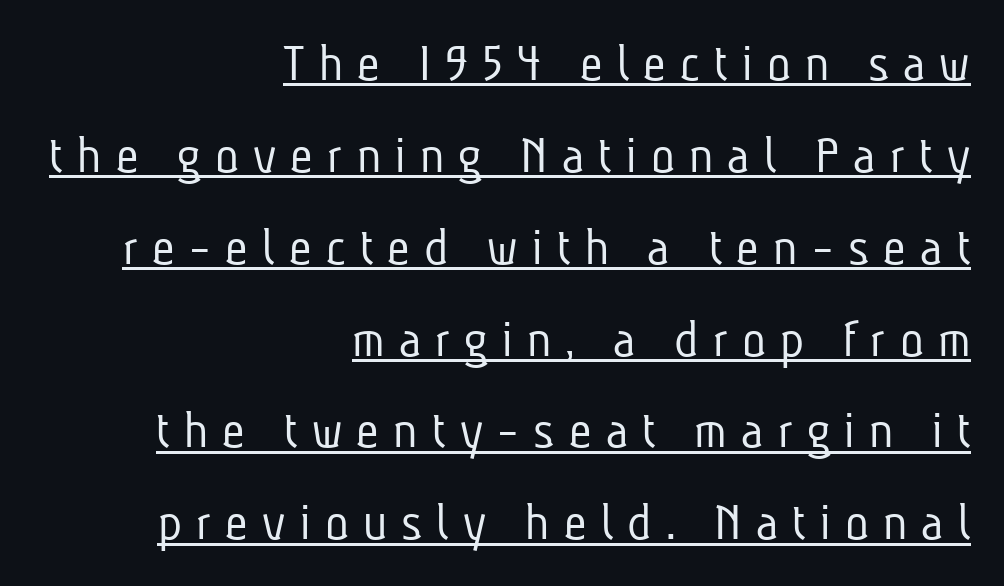
In designer terms, the underline attribute is active on this setting. Weight: in the light-to-regular range. Regular leading. The letters advance in unequal steps, a hallmark of proportional type. If you drew a ruler down the right edge, every line would touch it. Nothing sits at the stroke ends, so this counts as sans-serif.
